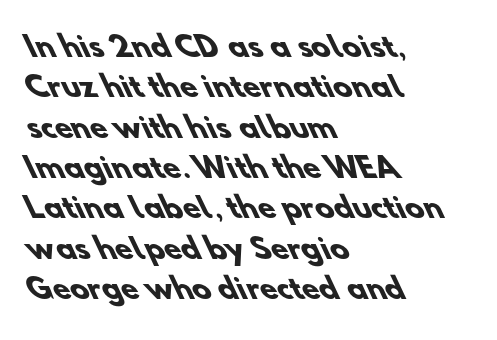
The image shows 28 px heavy sans-serif type; set left-aligned, normal line spacing (1.44x), normal letter spacing, not underlined; low stroke contrast and a small x-height.
